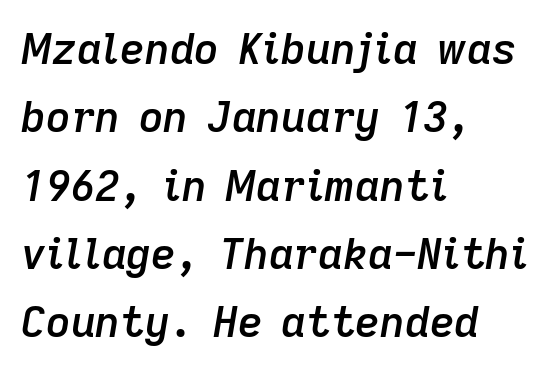
Q: Is the text bold? A: Semi-bold.
Q: Is the text italic (slanted)? A: Yes, it leans right by about 9 degrees.
Q: Is the text underlined? A: No.
Q: How is the paragraph aligned? A: Left-aligned.
Q: Is the spacing between letters normal or unusually wide? A: Normal.
Q: Is the spacing between lines tight, normal or loose? A: Normal.
Q: Width (condensed, normal, or wide)? A: Normal.
Q: Stroke contrast? A: Low.
Q: x-height? A: Medium.
Q: Monospaced? A: No.
